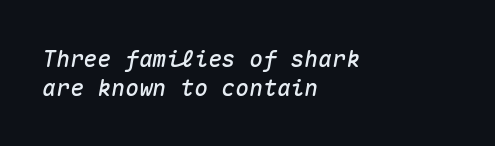
Q: Is the text italic (slanted)? A: Yes, it leans right by about 10 degrees.
Q: Is the text underlined? A: No.
Q: How is the paragraph aligned? A: Left-aligned.
Q: Is the spacing between letters normal or unusually wide? A: Normal.
Q: Is the spacing between lines tight, normal or loose? A: Normal.
